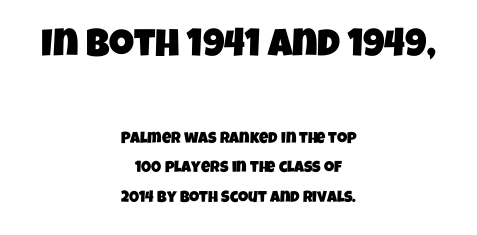
Caption: upper text group enlarged, lower text group reduced. Letters rest on an invisible, unmarked baseline. This rendering leaves character spacing at its baseline value. Do the characters align in a grid? No, the font is proportional.
